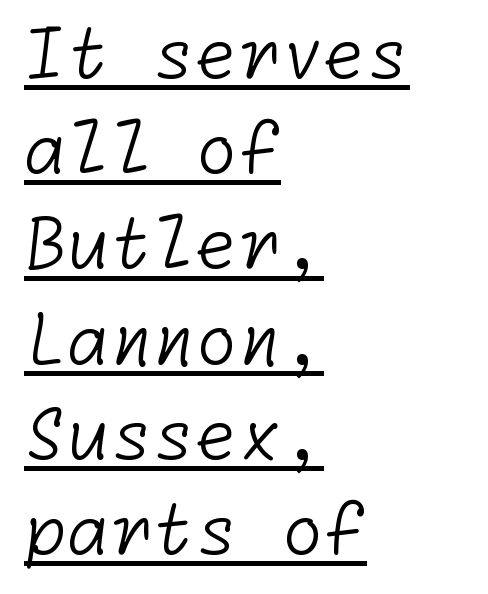
Horizontal bands of white between lines are of average thickness. Casual observation: everything's shoved over to the left. To sum up the face: it is a sans, with no serifs. Notice how a bar underscores the lettering throughout. Nobody touched the tracking dial on this one. Each stroke keeps to a modest, everyday thickness or less.
